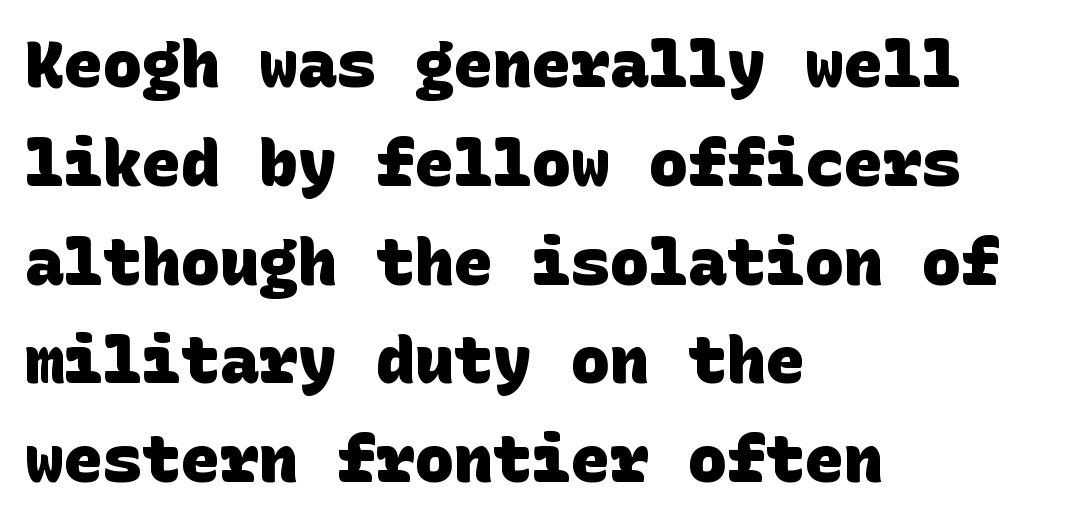
{"serif": "no", "bold": "yes", "weight": "heavy", "width": "normal", "stroke_contrast": "low", "x_height": "large", "underline": "no", "align": "left", "line_spacing": "normal", "line_spacing_ratio": 1.52, "letter_spacing": "normal", "letter_spacing_em": 0.0, "glyph_px": 65}
